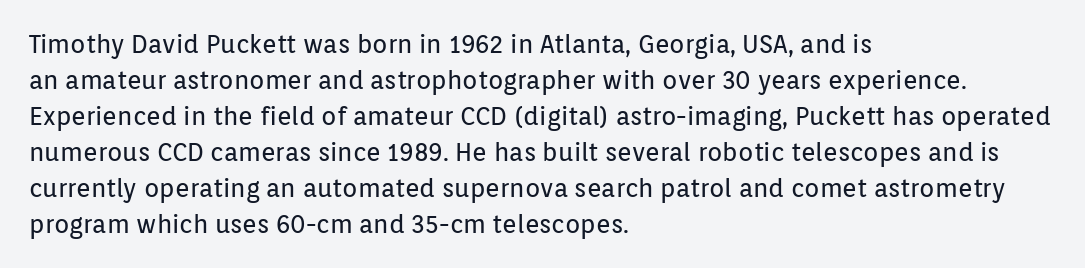
The image shows 25 px text type, upright; set left-aligned, normal line spacing (1.44x), normal letter spacing, not underlined.
